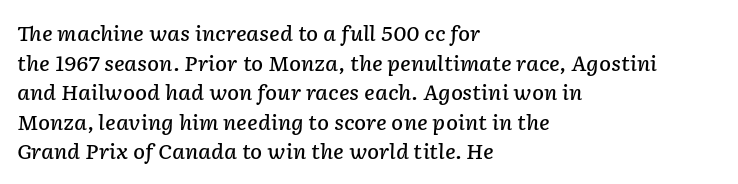
This block has exactly the height ordinary leading produces. Spacing between characters is what you'd get straight out of the box. Clear beneath every line of the passage. Designer's note — italics engaged.
